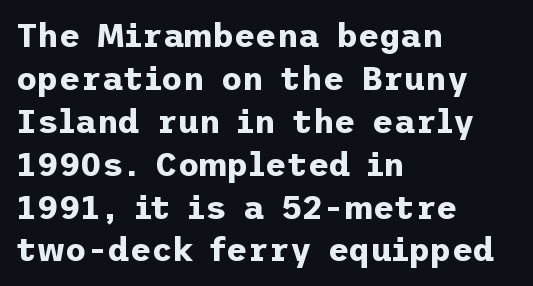
The image shows 33 px bold sans-serif type, upright; set left-aligned, normal line spacing (1.3x), normal letter spacing, not underlined; low stroke contrast and a medium x-height.
